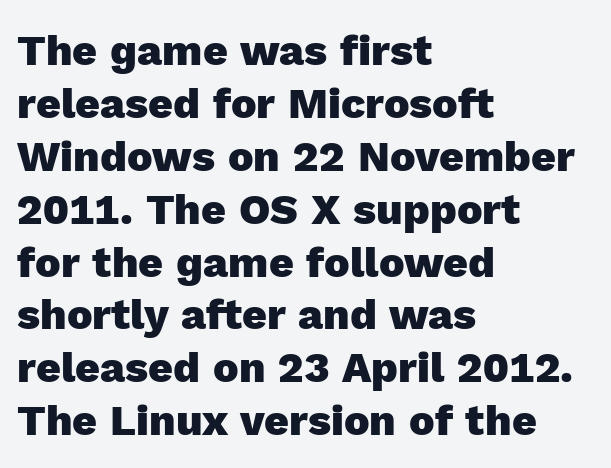
In CSS terms this would be text-align: left. Think of a printed novel: that variable character pitch is what you see here. Style check: upright. Check where the strokes stop: nothing finishes them off — pure sans. The baseline area is clear. The line texture is even and compact thanks to regular tracking.
